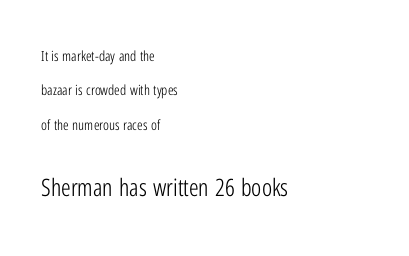
Q: Is the text bold? A: No.
Q: Is the text italic (slanted)? A: No, it is upright.
Q: Is the text underlined? A: No.
Q: How is the paragraph aligned? A: Left-aligned.
Q: Is the spacing between letters normal or unusually wide? A: Normal.
Q: Is the spacing between lines tight, normal or loose? A: Loose.
Q: Which block of text is set in a larger size, the first (top) or the second (bottom)? A: The second (bottom) one.
